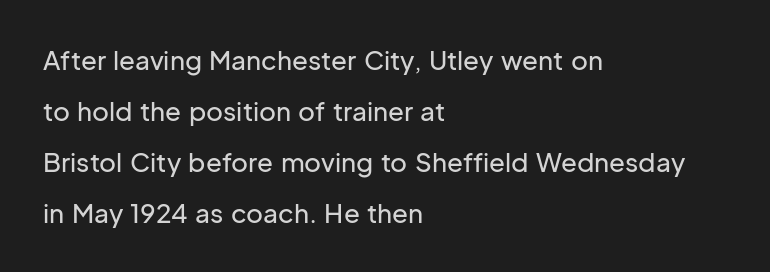
The image shows 26 px text type, upright; set left-aligned, loose line spacing (1.96x), normal letter spacing, not underlined.
